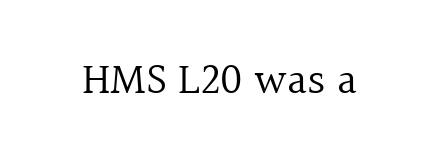
The image shows 44 px regular-weight serif type, upright; set normal letter spacing, not underlined; a medium x-height.
